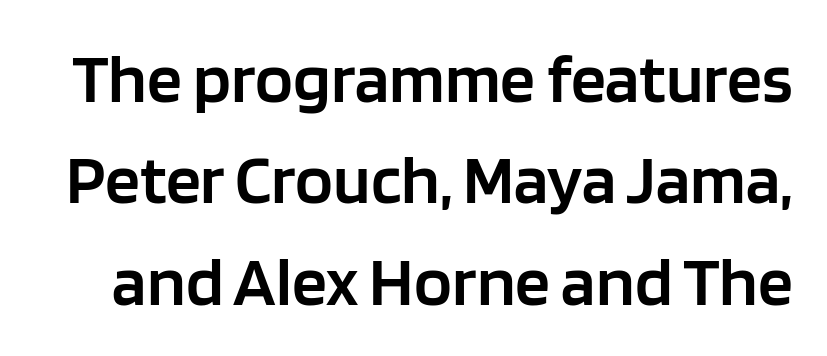
{"serif": "no", "italic": "no", "bold": "semi", "weight": "semibold", "width": "normal", "stroke_contrast": "low", "x_height": "large", "monospaced": "no", "underline": "no", "line_spacing": "normal", "line_spacing_ratio": 1.45, "letter_spacing": "normal", "letter_spacing_em": 0.0, "glyph_px": 70}
